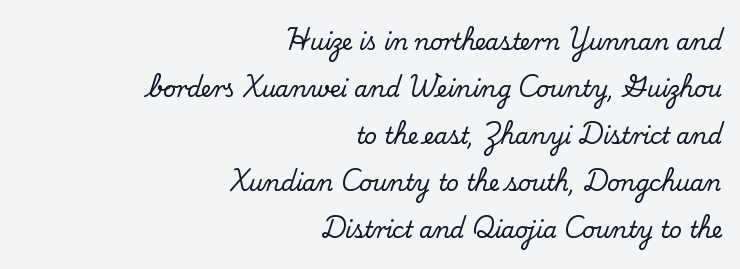
{"underline": "no", "align": "right", "line_spacing": "loose", "line_spacing_ratio": 2.14, "letter_spacing": "normal", "letter_spacing_em": 0.0, "glyph_px": 22}
